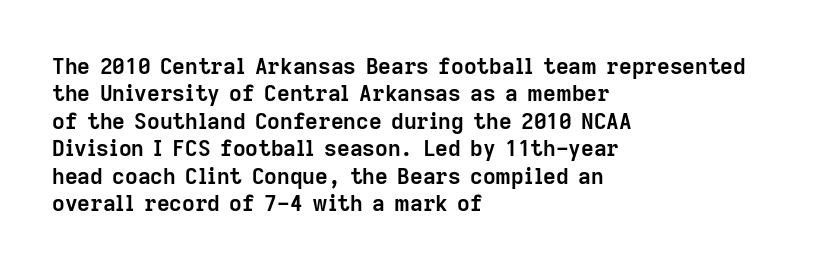
Q: Is the text bold? A: Yes.
Q: Is the text italic (slanted)? A: No, it is upright.
Q: Is the text underlined? A: No.
Q: How is the paragraph aligned? A: Left-aligned.
Q: Is the spacing between letters normal or unusually wide? A: Normal.
Q: Is the spacing between lines tight, normal or loose? A: Normal.
